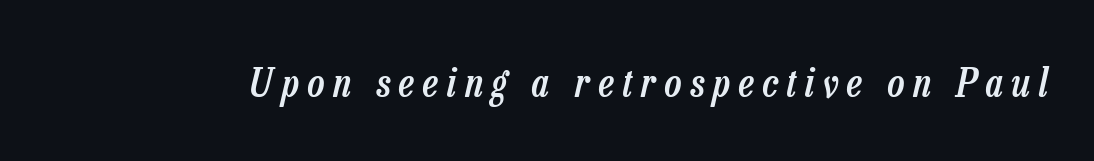
Q: Is the text bold? A: Semi-bold.
Q: Is the text italic (slanted)? A: Yes, it leans right by about 13 degrees.
Q: Is the text underlined? A: No.
Q: Is the spacing between letters normal or unusually wide? A: Unusually wide.
Q: Width (condensed, normal, or wide)? A: Condensed.
Q: Stroke contrast? A: Low.
Q: x-height? A: Medium.
Q: Monospaced? A: No.
